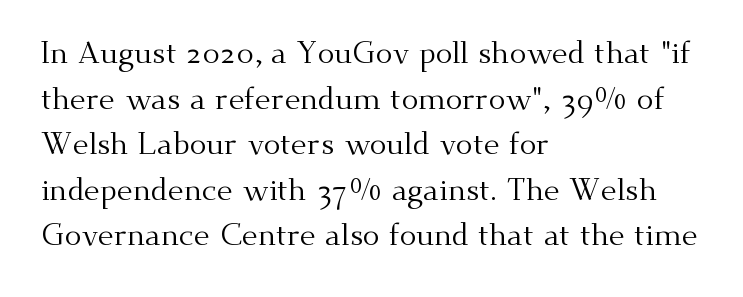
Nothing heavy about these letters — not bold at all. The font family rendered here belongs to the serif group. The zone under the glyphs is completely vacant. Each letter keeps its own natural width here, so spacing adapts to shape. Each word holds together tightly as a unit, with standard inter-letter gaps. A classic flush-left, rag-right setting is used for this passage.
